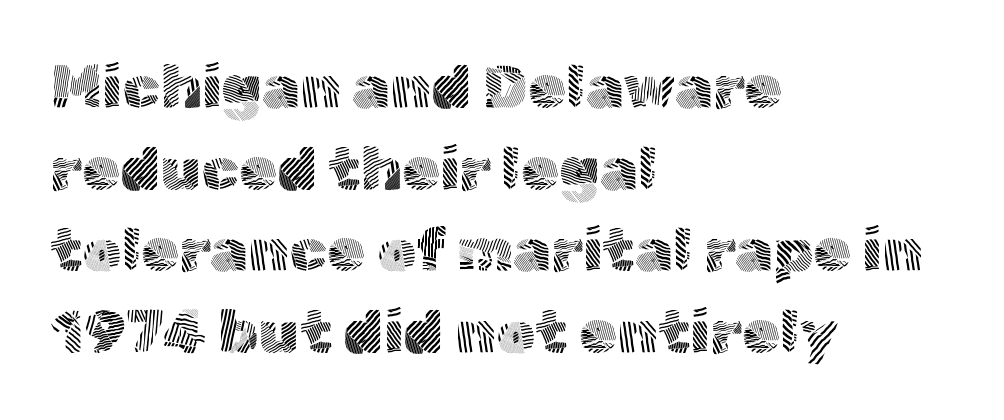
Nothing heavy about these letters — not bold at all. Do the characters align in a grid? No, the font is proportional. Horizontally, the lines are justified to the leading edge only. Grotesque or geometric, the face here clearly has no serifs. If you measured baseline to baseline, you'd find a middling distance. Observe the ordinary spacing: letters are neighbours, not strangers.
